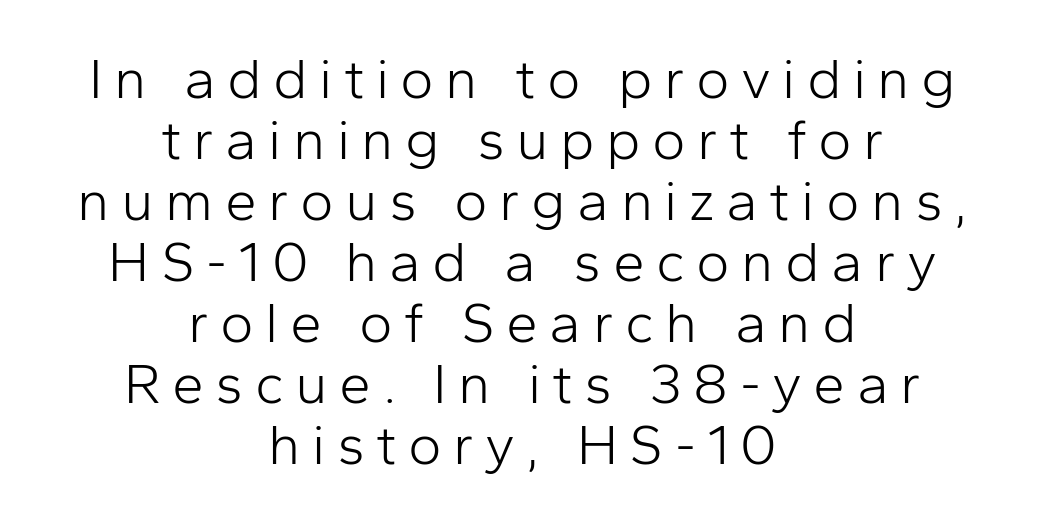
A light-to-regular cut is what we see here. Baseline-to-baseline distance is barely more than the letter height. The gaps between neighbouring characters are conspicuously large. Note the varied advance widths — an 'i' is clearly narrower than an 'm'.
